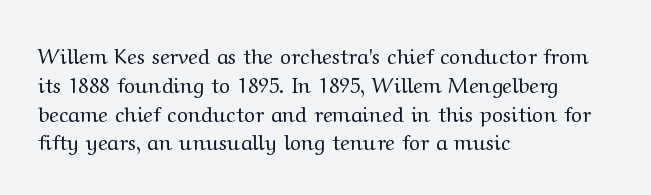
Each new line begins a customary step beneath the previous one. Stems here are at most as thick as an everyday book face. Words appear dense and cohesive because spacing is normal. Descenders hang freely into open space. The axis of the letterforms is exactly vertical.
